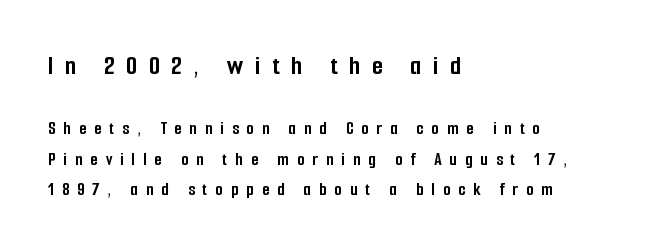
{"serif": "no", "italic": "no", "bold": "yes", "weight": "semibold", "width": "condensed", "stroke_contrast": "low", "x_height": "medium", "monospaced": "no", "underline": "no", "align": "left", "line_spacing": "normal", "line_spacing_ratio": 1.62, "letter_spacing": "wide", "letter_spacing_em": 0.42, "larger_block": "first", "size_ratio": 1.47, "glyph_px": 28}
